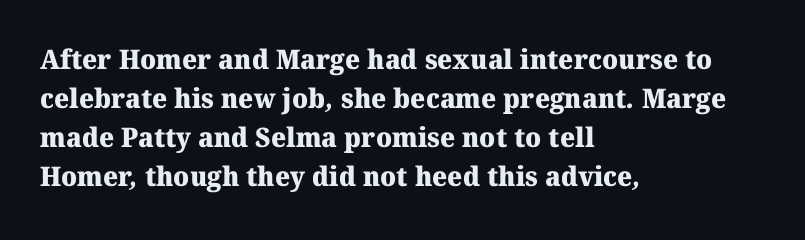
Check the space under the baseline: it is left empty. These lines sit exactly where default settings would place them. Its strokes are broad and dark, the hallmark of bold type. The compositor pushed each line to the left boundary.
